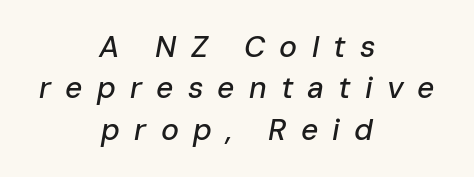
{"italic": "yes", "lean": "right", "slant_degrees": 10, "width": "normal", "stroke_contrast": "low", "x_height": "medium", "monospaced": "no", "underline": "no", "align": "center", "line_spacing": "normal", "line_spacing_ratio": 1.38, "letter_spacing": "wide", "letter_spacing_em": 0.47, "glyph_px": 30}
